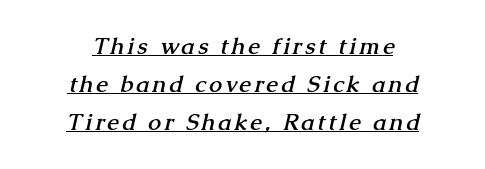
{"bold": "yes", "underline": "yes", "align": "center", "line_spacing": "normal", "line_spacing_ratio": 1.66, "glyph_px": 23}
